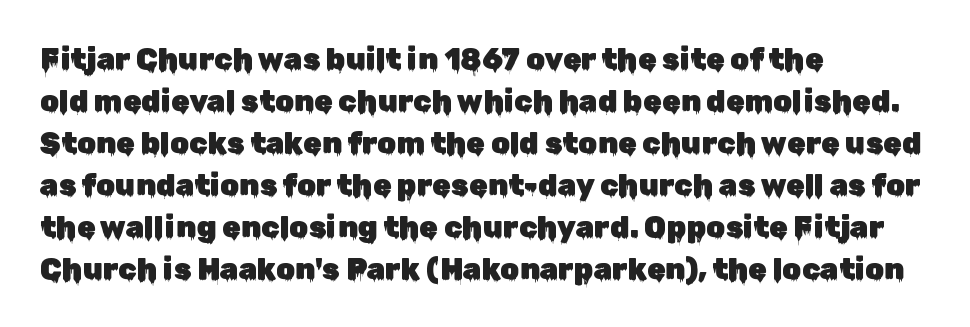
{"serif": "no", "italic": "no", "width": "normal", "stroke_contrast": "low", "x_height": "medium", "monospaced": "no", "underline": "no", "align": "left", "line_spacing": "normal", "line_spacing_ratio": 1.4, "letter_spacing": "normal", "letter_spacing_em": 0.0, "glyph_px": 30}
